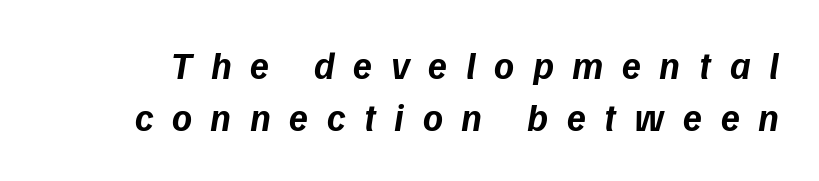
The image shows 38 px bold type, italic (leaning right); set normal line spacing (1.37x), unusually wide letter spacing (+0.49 em), not underlined; low stroke contrast and a medium x-height.
